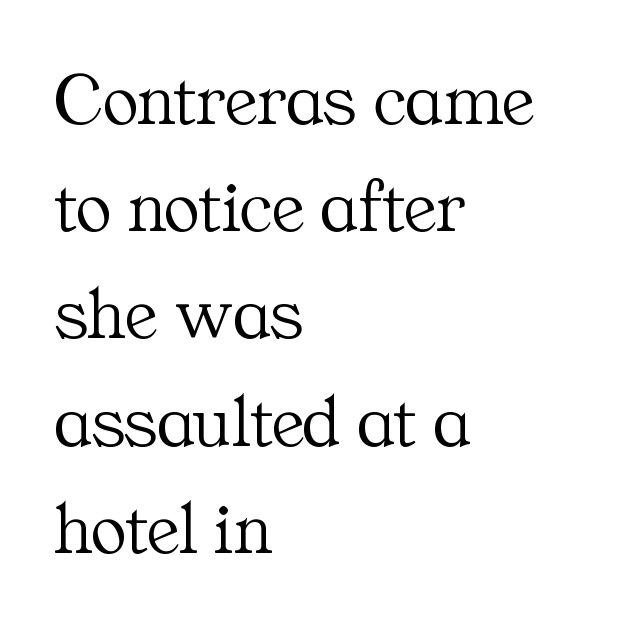
The image shows 75 px light serif type, upright; set left-aligned, normal line spacing (1.43x), normal letter spacing, not underlined; medium stroke contrast and a medium x-height.
